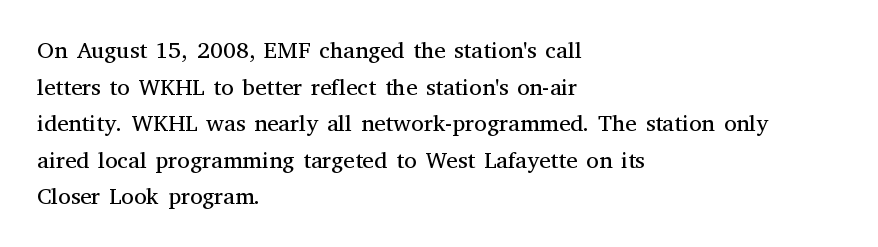
The image shows 23 px text type, upright; set left-aligned, normal line spacing (1.59x), normal letter spacing, not underlined.
